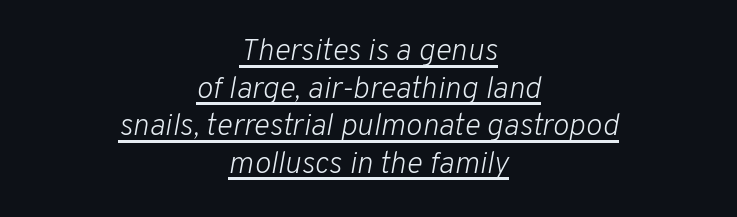
Q: Is the text bold? A: No.
Q: Is the text italic (slanted)? A: Yes, it leans right by about 10 degrees.
Q: Is the text underlined? A: Yes.
Q: How is the paragraph aligned? A: Centered.
Q: Is the spacing between letters normal or unusually wide? A: Normal.
Q: Width (condensed, normal, or wide)? A: Normal.
Q: Stroke contrast? A: Low.
Q: x-height? A: Medium.
Q: Monospaced? A: No.
